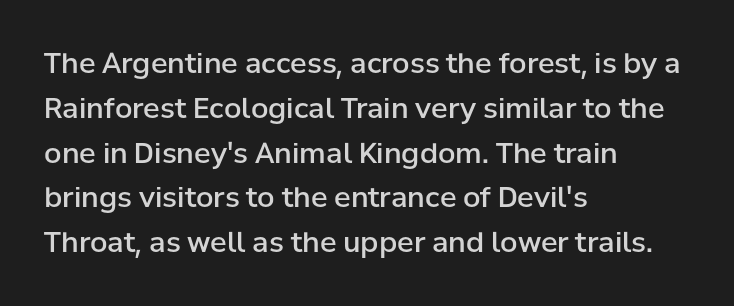
{"serif": "no", "italic": "no", "bold": "semi", "weight": "semibold", "width": "normal", "stroke_contrast": "low", "x_height": "medium", "monospaced": "no", "underline": "no", "align": "left", "line_spacing": "normal", "line_spacing_ratio": 1.6, "letter_spacing": "normal", "letter_spacing_em": 0.0, "glyph_px": 28}
